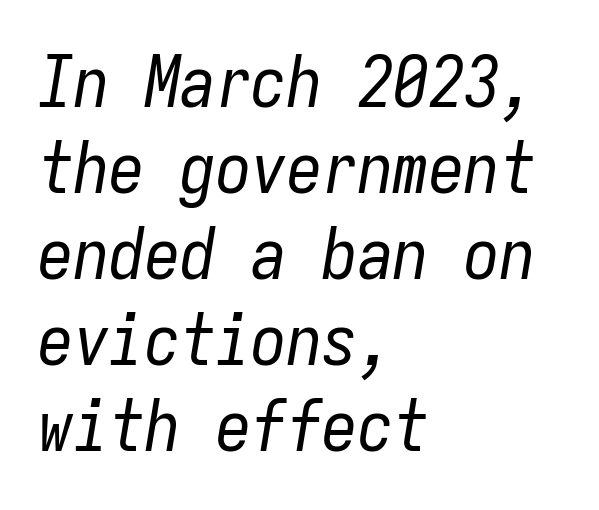
{"italic": "yes", "lean": "right", "slant_degrees": 9, "bold": "no", "weight": "regular", "width": "condensed", "stroke_contrast": "low", "x_height": "medium", "monospaced": "yes", "underline": "no", "align": "left", "line_spacing_ratio": 1.21, "letter_spacing": "normal", "letter_spacing_em": 0.0, "glyph_px": 71}
